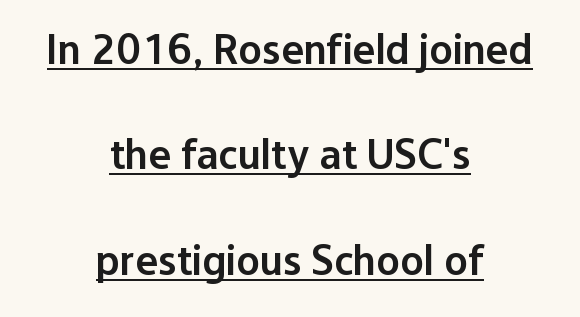
The rendering uses a large line-height, opening up the rows. The letters advance in unequal steps, a hallmark of proportional type. There is no visible air inserted between adjacent glyphs. Does the lettering tilt? It doesn't — this is upright. A centered setting, common on invitations and titles, is used for this passage. Check where the strokes stop: nothing finishes them off — pure sans.
